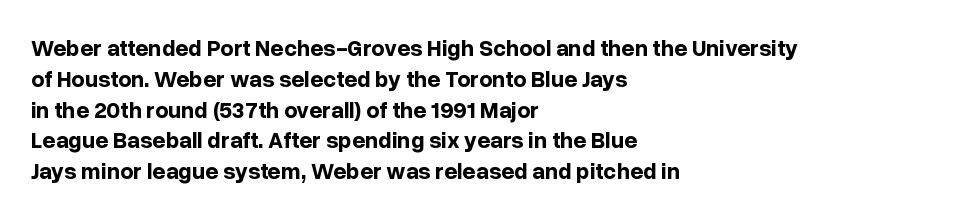
Q: Is the text bold? A: Yes.
Q: Is the text italic (slanted)? A: No, it is upright.
Q: Is the text underlined? A: No.
Q: How is the paragraph aligned? A: Left-aligned.
Q: Is the spacing between letters normal or unusually wide? A: Normal.
Q: Is the spacing between lines tight, normal or loose? A: Normal.
